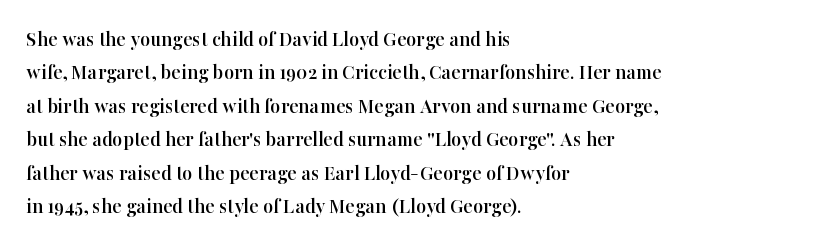
{"italic": "no", "underline": "no", "align": "left", "line_spacing": "normal", "line_spacing_ratio": 1.52, "letter_spacing": "normal", "letter_spacing_em": 0.0, "glyph_px": 22}
